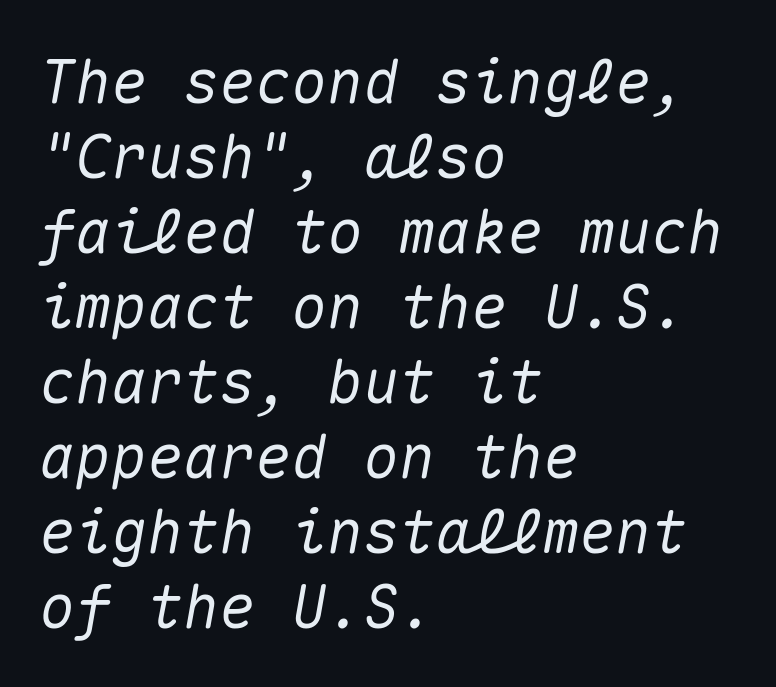
Do the characters align in a grid? Yes, the font is monospaced. You could call the tracking neutral — neither tight nor loose. Compared with a centered layout, this one pins lines to the left instead. It's the slanting kind of type. Notice how descenders clear the ascenders below comfortably — that's standard leading. A clean baseline with only descenders dipping below it.
